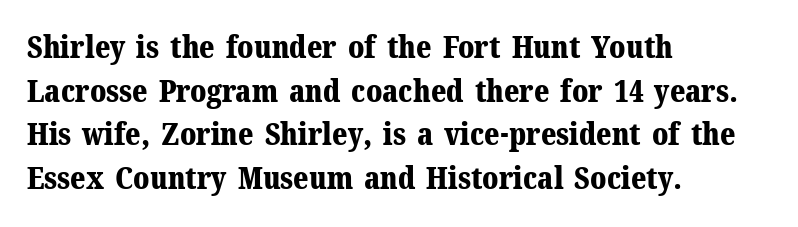
Q: Is the text bold? A: Yes.
Q: Is the text italic (slanted)? A: No, it is upright.
Q: Is the typeface a serif or a sans-serif typeface? A: Serif.
Q: Is the text underlined? A: No.
Q: How is the paragraph aligned? A: Left-aligned.
Q: Is the spacing between letters normal or unusually wide? A: Normal.
Q: Is the spacing between lines tight, normal or loose? A: Normal.
Q: Width (condensed, normal, or wide)? A: Normal.
Q: Stroke contrast? A: Medium.
Q: x-height? A: Medium.
Q: Monospaced? A: No.
